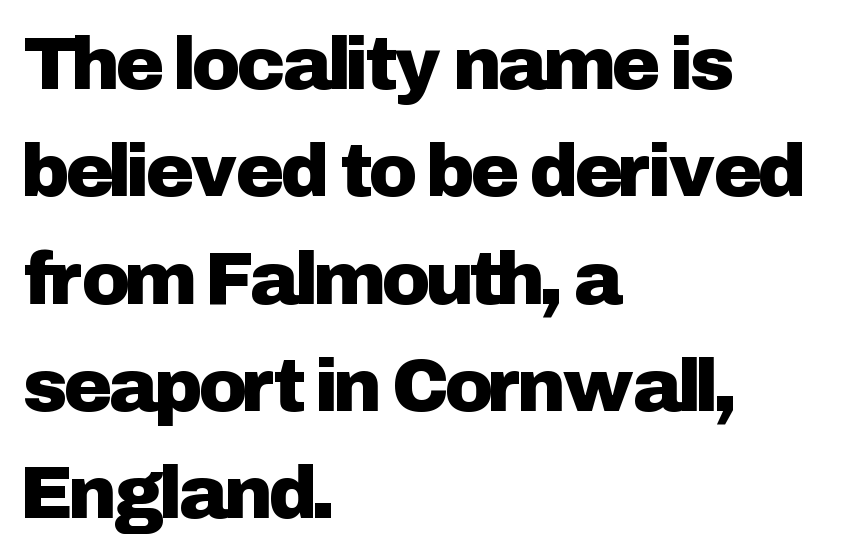
Q: Is the text italic (slanted)? A: No, it is upright.
Q: Is the typeface a serif or a sans-serif typeface? A: Sans-serif.
Q: Is the text underlined? A: No.
Q: How is the paragraph aligned? A: Left-aligned.
Q: Is the spacing between letters normal or unusually wide? A: Normal.
Q: Is the spacing between lines tight, normal or loose? A: Normal.
Q: Width (condensed, normal, or wide)? A: Normal.
Q: Stroke contrast? A: Low.
Q: x-height? A: Medium.
Q: Monospaced? A: No.
